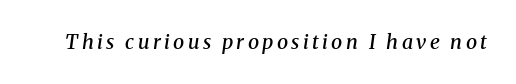
Q: Is the text bold? A: Semi-bold.
Q: Is the text italic (slanted)? A: Yes, it leans right by about 8 degrees.
Q: Is the text underlined? A: No.
